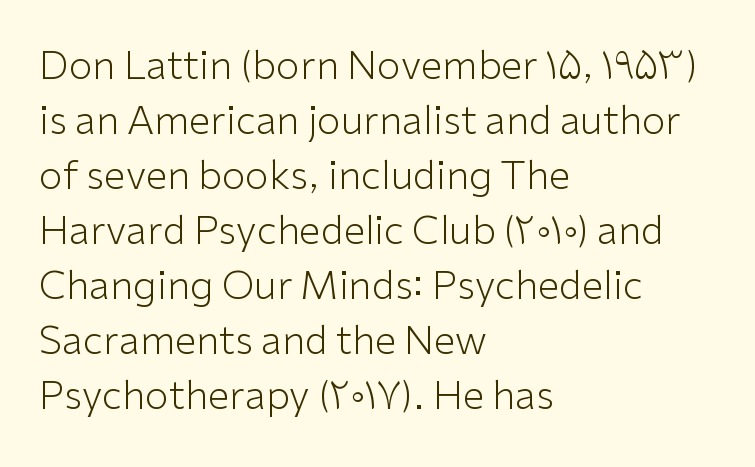
Q: Is the text bold? A: No.
Q: Is the text italic (slanted)? A: No, it is upright.
Q: Is the typeface a serif or a sans-serif typeface? A: Sans-serif.
Q: Is the text underlined? A: No.
Q: How is the paragraph aligned? A: Left-aligned.
Q: Is the spacing between letters normal or unusually wide? A: Normal.
Q: Is the spacing between lines tight, normal or loose? A: Normal.
Q: Width (condensed, normal, or wide)? A: Normal.
Q: Stroke contrast? A: Low.
Q: x-height? A: Medium.
Q: Monospaced? A: No.
